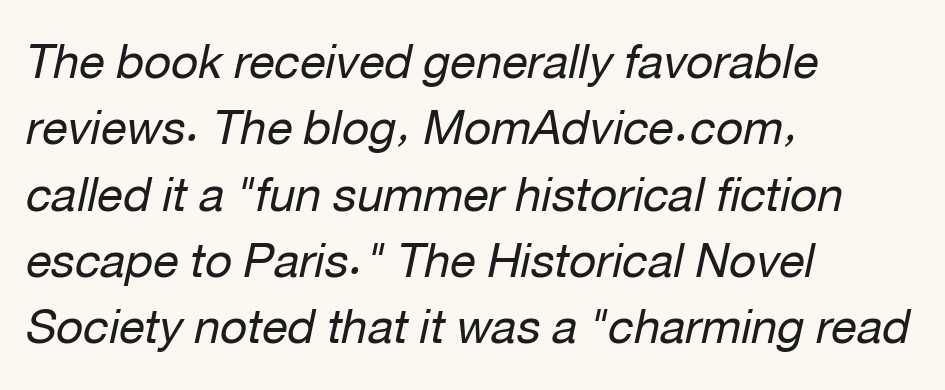
The image shows 47 px regular-weight type, italic (leaning right); set left-aligned, normal line spacing (1.41x), normal letter spacing, not underlined; low stroke contrast and a medium x-height.
